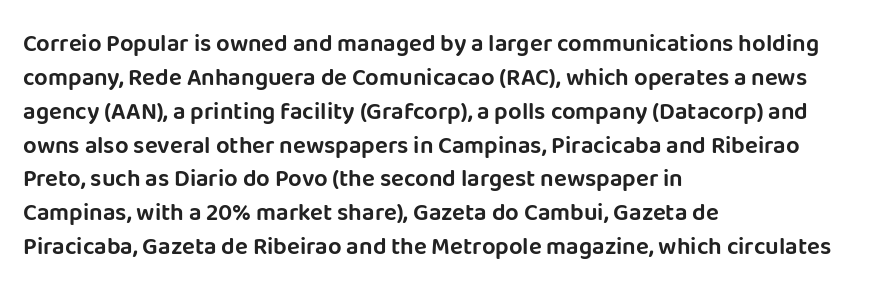
Here the glyphs are tracked normally, forming tight word shapes. A typesetter would call this leading conventional body-copy spacing. Descenders hang freely into open space. Typeset ragged right — the left edge is the straight one. Posture: upright roman.
